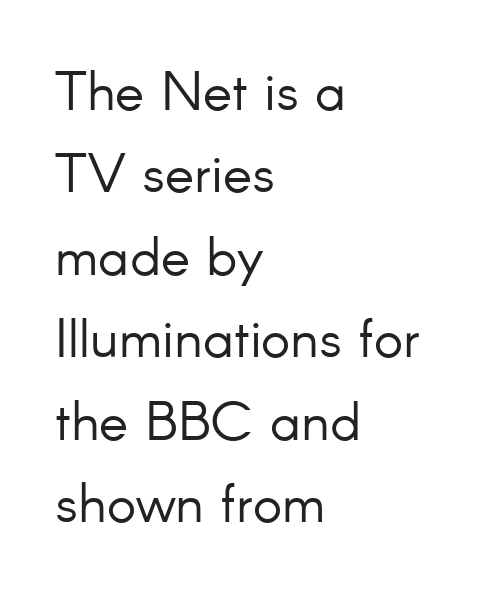
Q: Is the text bold? A: No.
Q: Is the text italic (slanted)? A: No, it is upright.
Q: Is the typeface a serif or a sans-serif typeface? A: Sans-serif.
Q: Is the text underlined? A: No.
Q: How is the paragraph aligned? A: Left-aligned.
Q: Is the spacing between letters normal or unusually wide? A: Normal.
Q: Is the spacing between lines tight, normal or loose? A: Normal.
Q: Width (condensed, normal, or wide)? A: Normal.
Q: Stroke contrast? A: Low.
Q: x-height? A: Small.
Q: Monospaced? A: No.
